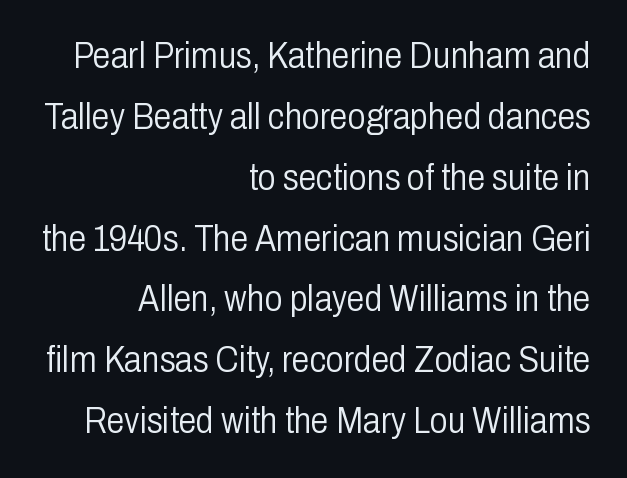
Q: Is the text bold? A: No.
Q: Is the text italic (slanted)? A: No, it is upright.
Q: Is the typeface a serif or a sans-serif typeface? A: Sans-serif.
Q: Is the text underlined? A: No.
Q: How is the paragraph aligned? A: Right-aligned.
Q: Is the spacing between letters normal or unusually wide? A: Normal.
Q: Is the spacing between lines tight, normal or loose? A: Normal.
Q: Width (condensed, normal, or wide)? A: Condensed.
Q: Stroke contrast? A: Low.
Q: x-height? A: Medium.
Q: Monospaced? A: No.
